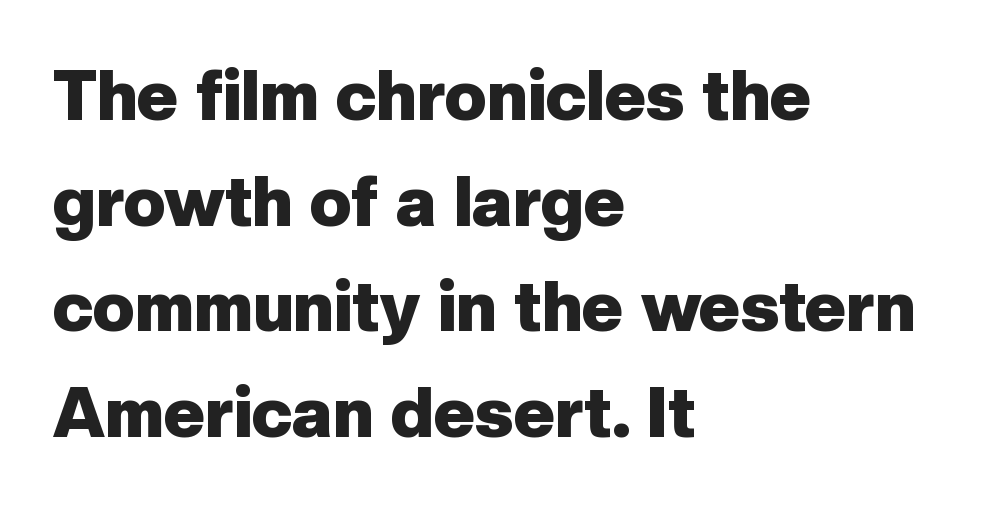
Compared with an ordinary text face, these strokes are far heavier — a full bold. Descenders hang freely into open space. The characters display no serif detailing; their extremities are plain. Characters remain perfectly vertical along every line. Tracking here is standard; glyphs follow each other at the usual distance.
